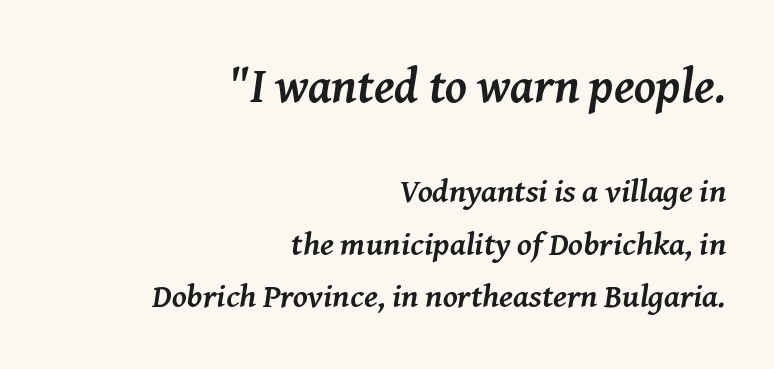
{"serif": "yes", "italic": "yes", "lean": "right", "slant_degrees": 8, "bold": "yes", "weight": "semibold", "width": "normal", "stroke_contrast": "medium", "x_height": "medium", "monospaced": "no", "underline": "no", "align": "right", "line_spacing": "normal", "line_spacing_ratio": 1.59, "letter_spacing": "normal", "letter_spacing_em": 0.0, "larger_block": "first", "size_ratio": 1.48, "glyph_px": 49}
